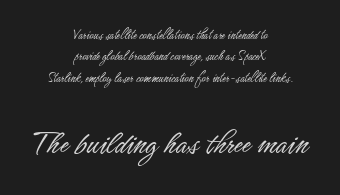
{"serif": "no", "bold": "no", "weight": "light", "width": "condensed", "stroke_contrast": "low", "x_height": "small", "monospaced": "no", "underline": "no", "align": "center", "line_spacing": "normal", "line_spacing_ratio": 1.53, "letter_spacing": "normal", "letter_spacing_em": 0.0, "larger_block": "second", "size_ratio": 2.57, "glyph_px": 36}
